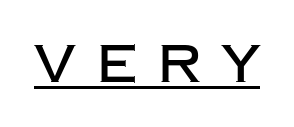
The image shows 54 px sans-serif type, upright; set unusually wide letter spacing (+0.39 em), underlined; low stroke contrast and a large x-height.
